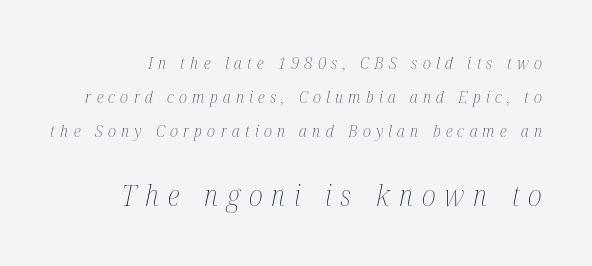
Caption: face not bold, strokes unweighted. These lines are rendered in a variable-pitch font. Summary of vertical rhythm: relaxed, with wide interline spacing. The specimen omits any rule beneath the text block's lines.
